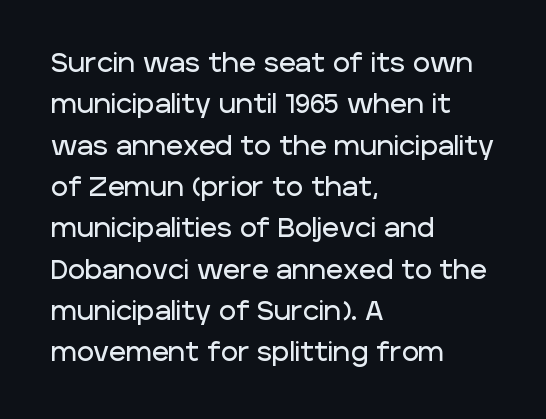
The image shows 26 px text type, upright; set left-aligned, normal line spacing (1.59x), normal letter spacing, not underlined.
